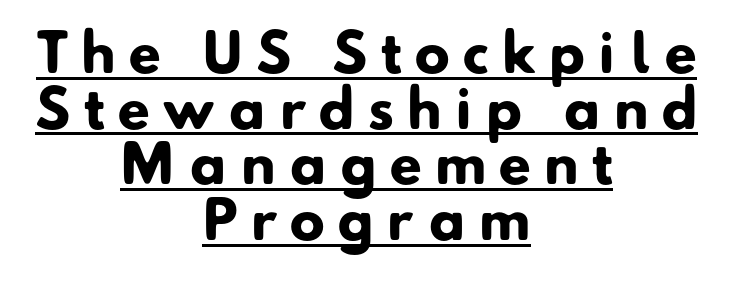
The image shows 52 px heavy sans-serif type; set centered, tight line spacing (1.07x), unusually wide letter spacing (+0.26 em), underlined; low stroke contrast and a small x-height.
